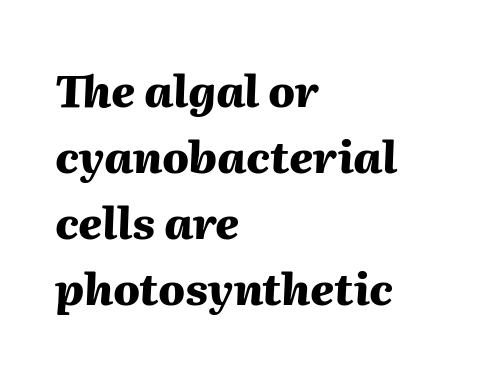
Compared with ordinary roman type, these characters are visibly tilted. The passage shown is typed in a proportional face where columns would drift. Inter-character spacing is left at the font's built-in metrics. The leading is moderate, giving the passage an even texture. Reading down the block, your eye returns to a fixed left position each line. Strong, thick strokes mark this as bold type.
